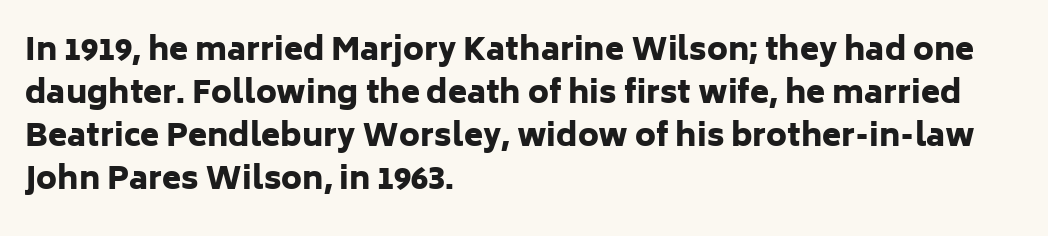
The image shows 31 px heavy sans-serif type, upright; set left-aligned, normal line spacing (1.39x), normal letter spacing, not underlined; low stroke contrast and a medium x-height.
